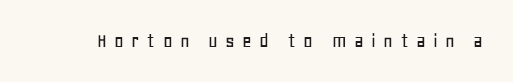
A bare baseline throughout the passage. Is the letter spacing exaggerated? Yes — the characters are pushed far apart. Does the lettering tilt? It doesn't — this is upright.
